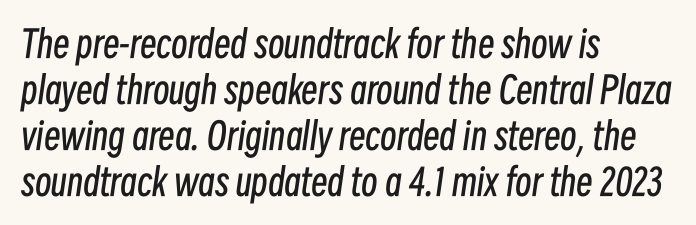
The image shows 37 px regular-weight, condensed type, italic (leaning right); set left-aligned, line spacing 1.24x, normal letter spacing, not underlined; low stroke contrast and a medium x-height.
